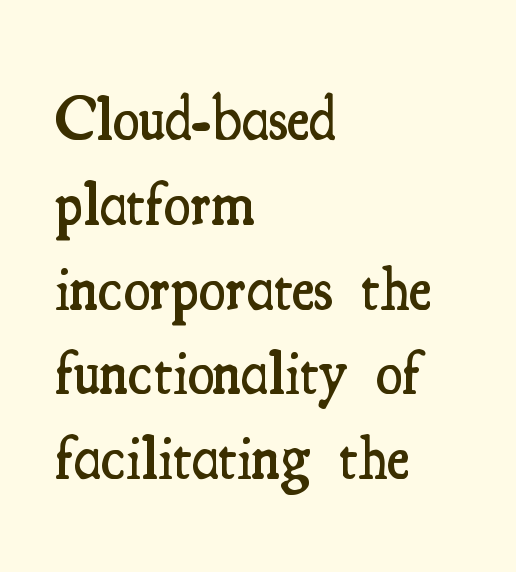
{"serif": "yes", "italic": "no", "bold": "semi", "weight": "semibold", "width": "condensed", "stroke_contrast": "medium", "x_height": "small", "monospaced": "no", "underline": "no", "align": "left", "line_spacing": "normal", "line_spacing_ratio": 1.39, "letter_spacing": "normal", "letter_spacing_em": 0.0, "glyph_px": 61}
